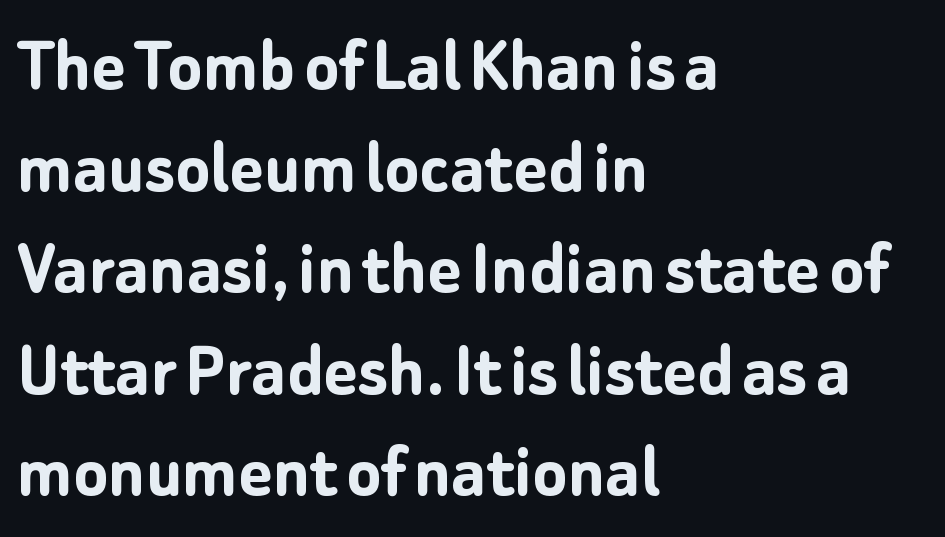
Honestly, the row spacing looks completely unremarkable. Decoration check: the copy has no underline. Leftover space on each line is placed entirely after the last word. Letterform terminals end flat and unadorned throughout the passage.
